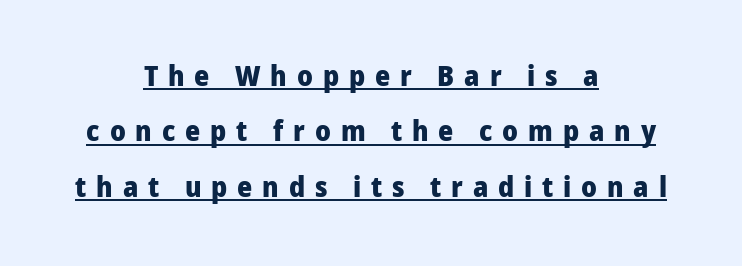
Q: Is the text bold? A: Yes.
Q: Is the text italic (slanted)? A: No, it is upright.
Q: Is the typeface a serif or a sans-serif typeface? A: Sans-serif.
Q: Is the text underlined? A: Yes.
Q: How is the paragraph aligned? A: Centered.
Q: Is the spacing between letters normal or unusually wide? A: Unusually wide.
Q: Is the spacing between lines tight, normal or loose? A: Loose.
Q: Width (condensed, normal, or wide)? A: Normal.
Q: Stroke contrast? A: Low.
Q: x-height? A: Medium.
Q: Monospaced? A: No.
